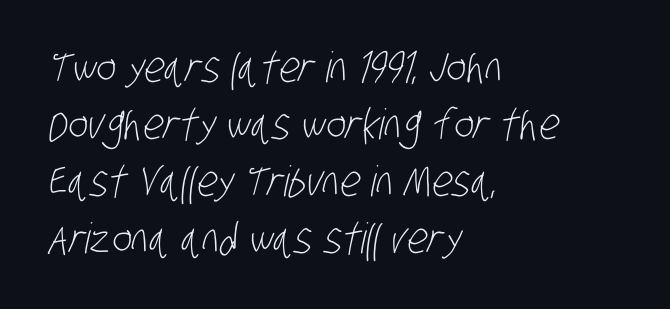
{"serif": "no", "bold": "no", "weight": "light", "width": "condensed", "stroke_contrast": "low", "x_height": "large", "monospaced": "no", "underline": "no", "align": "left", "line_spacing": "normal", "line_spacing_ratio": 1.36, "letter_spacing": "normal", "letter_spacing_em": 0.0, "glyph_px": 42}
